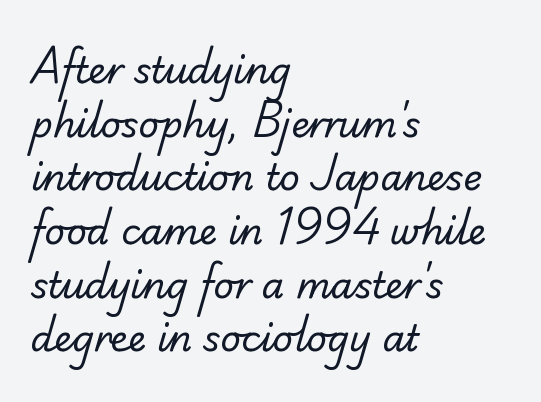
{"serif": "no", "bold": "no", "weight": "regular", "width": "normal", "stroke_contrast": "low", "x_height": "small", "monospaced": "no", "underline": "no", "align": "left", "line_spacing": "normal", "line_spacing_ratio": 1.49, "letter_spacing": "normal", "letter_spacing_em": 0.0, "glyph_px": 36}
